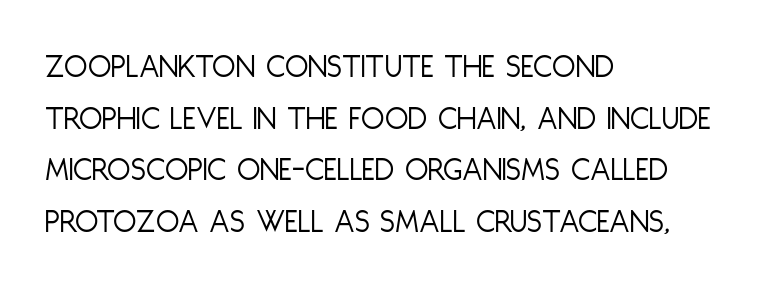
{"serif": "no", "italic": "no", "bold": "no", "weight": "light", "width": "condensed", "stroke_contrast": "low", "x_height": "large", "monospaced": "no", "underline": "no", "align": "left", "line_spacing": "normal", "line_spacing_ratio": 1.52, "letter_spacing": "normal", "letter_spacing_em": 0.0, "glyph_px": 34}
